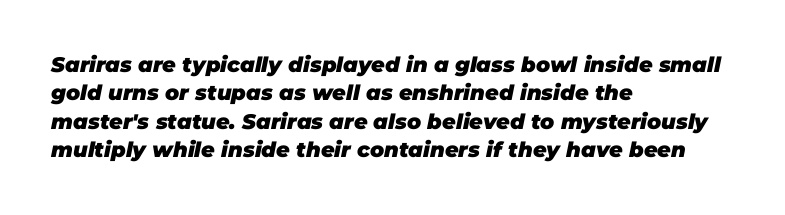
{"italic": "yes", "lean": "right", "slant_degrees": 11, "bold": "yes", "underline": "no", "align": "left", "line_spacing": "normal", "line_spacing_ratio": 1.35, "letter_spacing": "normal", "letter_spacing_em": 0.0, "glyph_px": 21}
